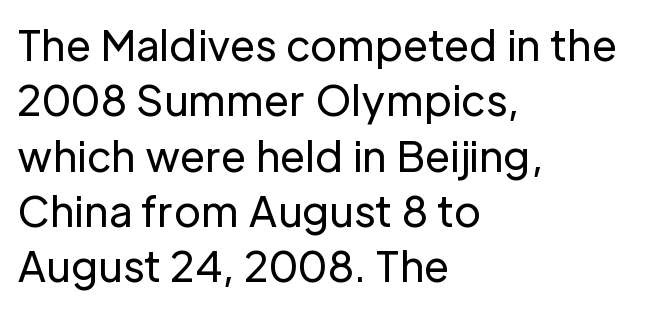
Does the copy run flush right? No — it runs flush left. The rendering uses natural spacing where letterforms have individual widths. The characters are drawn with everyday or finer stroke widths. Here the glyphs are tracked normally, forming tight word shapes.
